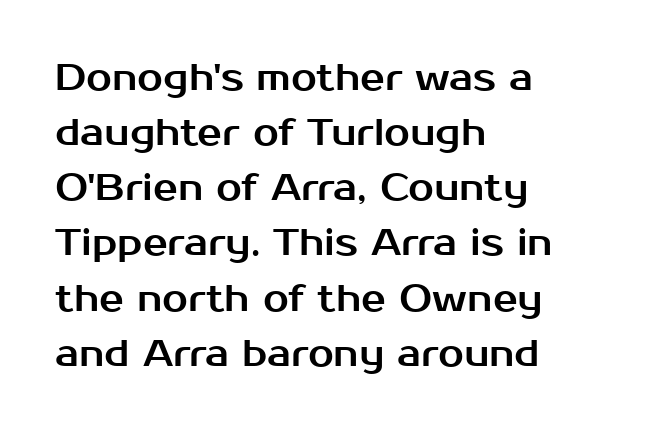
Is this a fixed-width face? No — the glyphs have proportional, varying widths. Left-aligned paragraph, ragged on the right. The lettering holds an erect, upright posture throughout. These lines are composed in type without serifs. These lines sit exactly where default settings would place them.
